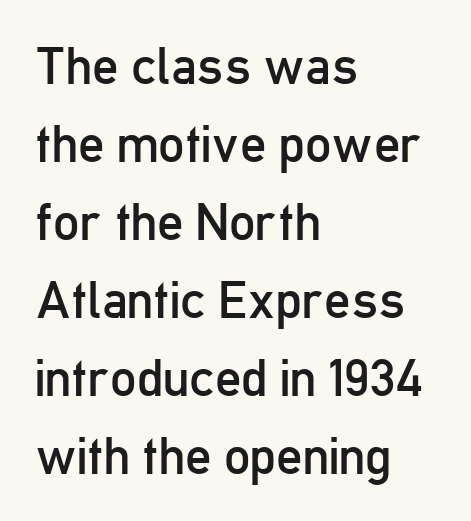
{"serif": "no", "italic": "no", "bold": "no", "weight": "regular", "width": "condensed", "stroke_contrast": "low", "x_height": "medium", "monospaced": "no", "underline": "no", "align": "left", "line_spacing": "normal", "line_spacing_ratio": 1.5, "letter_spacing": "normal", "letter_spacing_em": 0.0, "glyph_px": 52}
